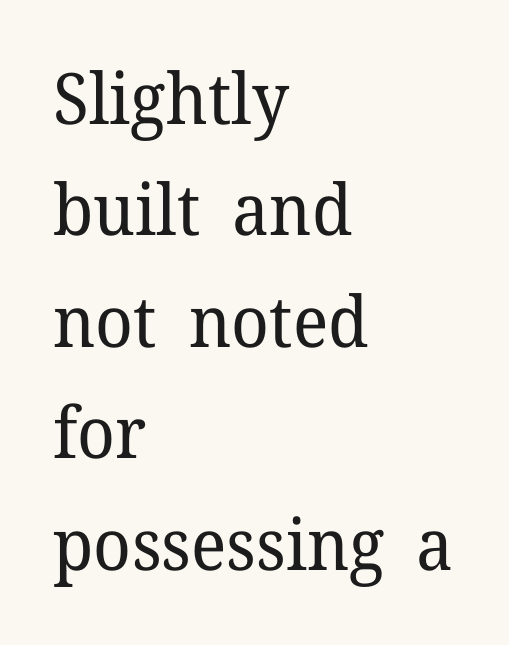
{"serif": "yes", "italic": "no", "bold": "no", "weight": "regular", "width": "normal", "stroke_contrast": "low", "x_height": "medium", "monospaced": "no", "underline": "no", "align": "left", "line_spacing": "normal", "line_spacing_ratio": 1.57, "letter_spacing": "normal", "letter_spacing_em": 0.0, "glyph_px": 71}
